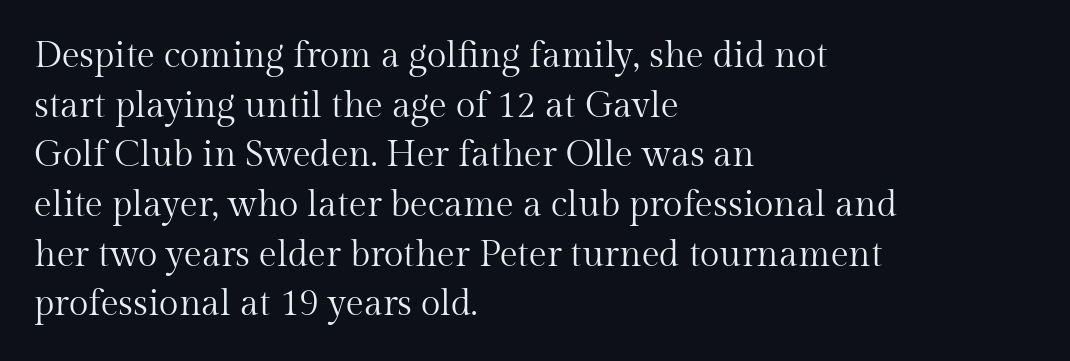
{"serif": "yes", "italic": "no", "bold": "no", "weight": "regular", "width": "normal", "stroke_contrast": "medium", "x_height": "medium", "monospaced": "no", "underline": "no", "align": "left", "line_spacing": "normal", "line_spacing_ratio": 1.38, "letter_spacing": "normal", "letter_spacing_em": 0.0, "glyph_px": 36}
